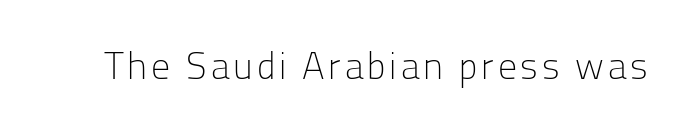
Q: Is the text bold? A: No.
Q: Is the text italic (slanted)? A: No, it is upright.
Q: Is the typeface a serif or a sans-serif typeface? A: Sans-serif.
Q: Is the text underlined? A: No.
Q: Width (condensed, normal, or wide)? A: Normal.
Q: Stroke contrast? A: Low.
Q: x-height? A: Medium.
Q: Monospaced? A: No.
